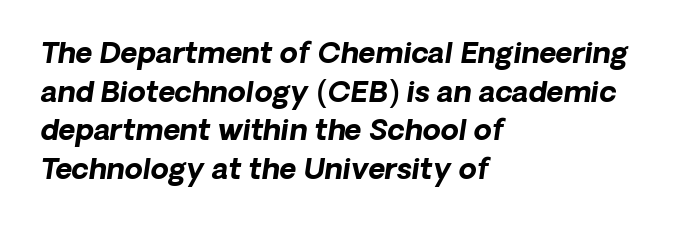
The image shows 29 px bold type, italic (leaning right); set left-aligned, normal line spacing (1.33x), normal letter spacing, not underlined; low stroke contrast and a medium x-height.
